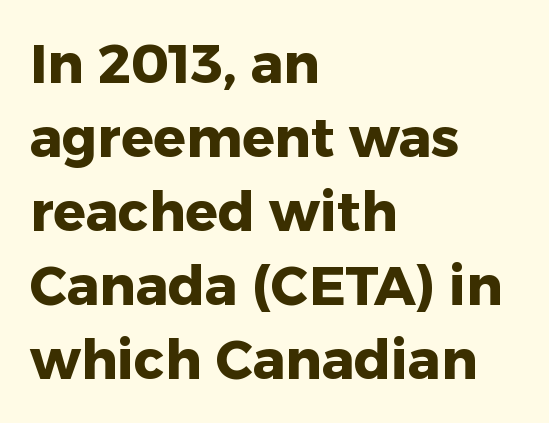
Q: Is the text bold? A: Yes.
Q: Is the text italic (slanted)? A: No, it is upright.
Q: Is the typeface a serif or a sans-serif typeface? A: Sans-serif.
Q: Is the text underlined? A: No.
Q: How is the paragraph aligned? A: Left-aligned.
Q: Is the spacing between letters normal or unusually wide? A: Normal.
Q: Is the spacing between lines tight, normal or loose? A: Normal.
Q: Width (condensed, normal, or wide)? A: Normal.
Q: Stroke contrast? A: Low.
Q: x-height? A: Medium.
Q: Monospaced? A: No.
